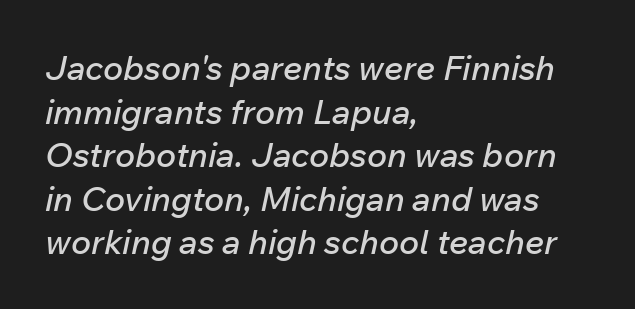
{"italic": "yes", "lean": "right", "slant_degrees": 12, "width": "normal", "stroke_contrast": "low", "x_height": "medium", "monospaced": "no", "underline": "no", "align": "left", "line_spacing": "normal", "line_spacing_ratio": 1.28, "letter_spacing": "normal", "letter_spacing_em": 0.0, "glyph_px": 34}
